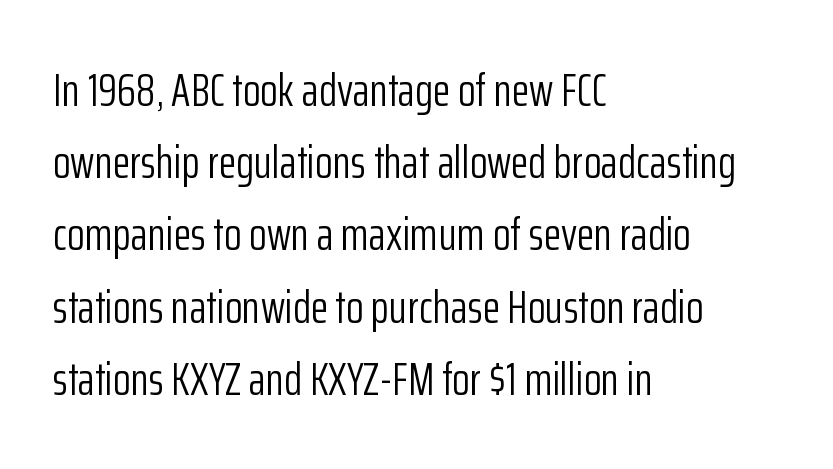
The image shows 46 px light, condensed sans-serif type, upright; set left-aligned, normal line spacing (1.57x), normal letter spacing, not underlined; low stroke contrast and a medium x-height.
